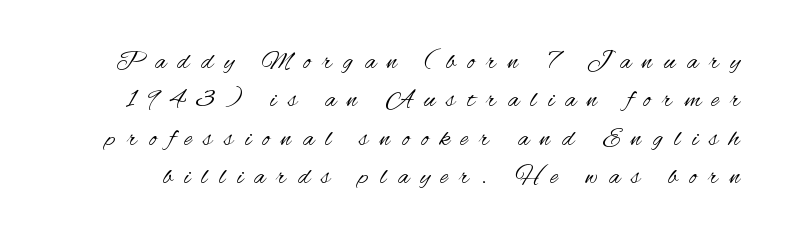
The image shows 26 px text type; set normal line spacing (1.48x), unusually wide letter spacing (+0.44 em), not underlined.
